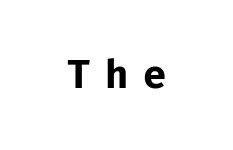
The image shows 39 px bold sans-serif type, upright, monospaced; set unusually wide letter spacing (+0.38 em), not underlined; low stroke contrast and a medium x-height.
